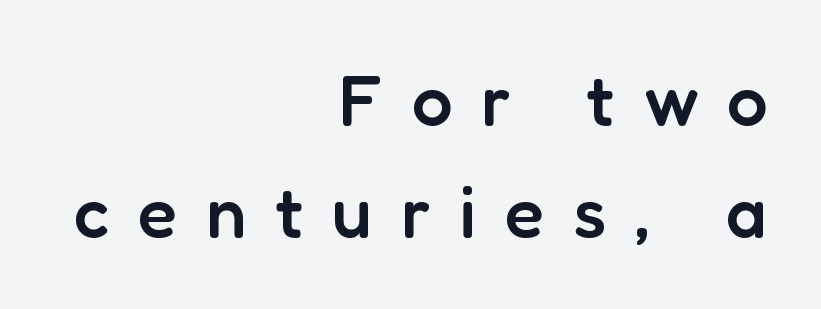
Q: Is the text bold? A: Semi-bold.
Q: Is the text italic (slanted)? A: No, it is upright.
Q: Is the typeface a serif or a sans-serif typeface? A: Sans-serif.
Q: Is the text underlined? A: No.
Q: How is the paragraph aligned? A: Right-aligned.
Q: Is the spacing between letters normal or unusually wide? A: Unusually wide.
Q: Is the spacing between lines tight, normal or loose? A: Normal.
Q: Width (condensed, normal, or wide)? A: Normal.
Q: Stroke contrast? A: Low.
Q: x-height? A: Medium.
Q: Monospaced? A: No.
